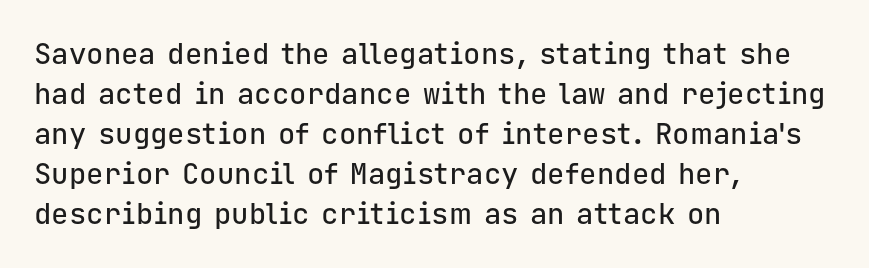
Q: Is the text italic (slanted)? A: No, it is upright.
Q: Is the typeface a serif or a sans-serif typeface? A: Sans-serif.
Q: Is the text underlined? A: No.
Q: How is the paragraph aligned? A: Left-aligned.
Q: Is the spacing between letters normal or unusually wide? A: Normal.
Q: Is the spacing between lines tight, normal or loose? A: Normal.
Q: Width (condensed, normal, or wide)? A: Normal.
Q: Stroke contrast? A: Low.
Q: x-height? A: Medium.
Q: Monospaced? A: Yes.
